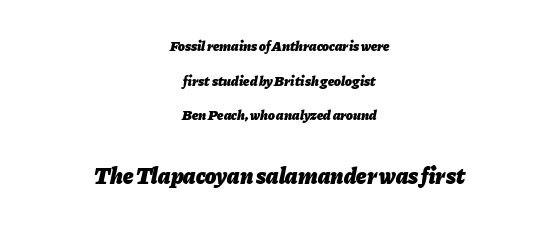
Q: Is the text bold? A: Yes.
Q: Is the text italic (slanted)? A: Yes, it leans right by about 11 degrees.
Q: Is the text underlined? A: No.
Q: How is the paragraph aligned? A: Centered.
Q: Is the spacing between letters normal or unusually wide? A: Normal.
Q: Is the spacing between lines tight, normal or loose? A: Loose.
Q: Which block of text is set in a larger size, the first (top) or the second (bottom)? A: The second (bottom) one.
